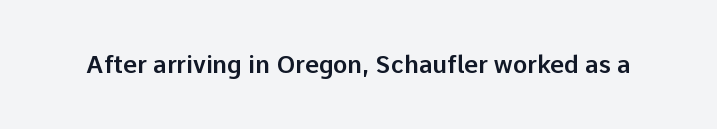
Q: Is the text italic (slanted)? A: No, it is upright.
Q: Is the text underlined? A: No.
Q: Is the spacing between letters normal or unusually wide? A: Normal.
